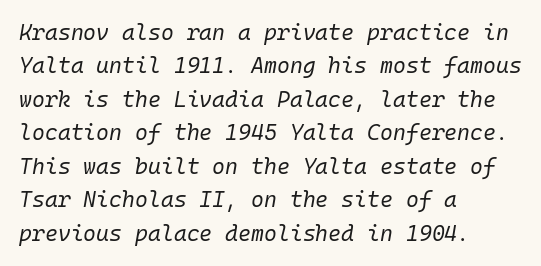
The strokes are not fattened; the text isn't bold. A typesetter would call this zero additional tracking. The area under the type is left untouched. Baseline-to-baseline distance is the conventional proportion of letter height.
